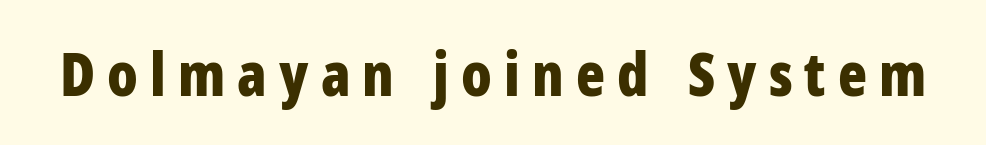
The gaps between neighbouring characters are conspicuously large. In terms of posture, this sample is upright. The characters display no serif detailing; their extremities are plain. Look at the stroke-to-counter ratio: heavy, a bold. The passage shown is not underscored anywhere.
